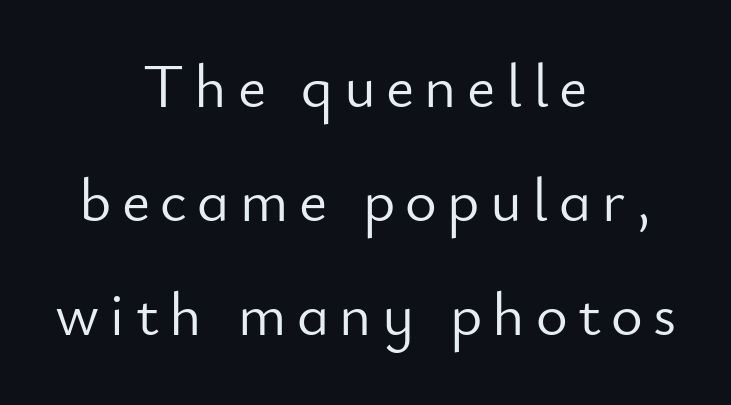
This sample uses an upright cut, with every glyph sitting square on the baseline. Look at the bottom of the vertical strokes: they stop flat, with no serifs. Compared with a typical body face, this is equally light or lighter still. These lines stack symmetrically, like a column narrowing and widening about its center.
